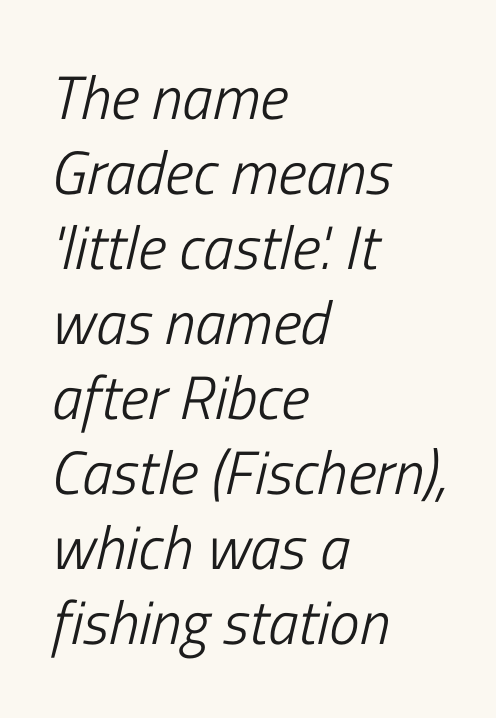
{"italic": "yes", "lean": "right", "slant_degrees": 13, "bold": "no", "weight": "light", "width": "condensed", "stroke_contrast": "low", "x_height": "medium", "monospaced": "no", "underline": "no", "align": "left", "line_spacing_ratio": 1.23, "letter_spacing": "normal", "letter_spacing_em": 0.0, "glyph_px": 61}
